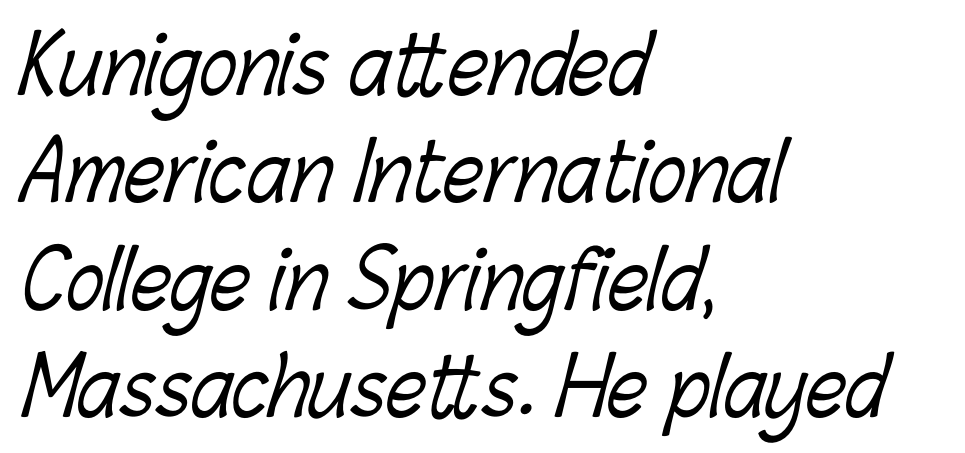
{"bold": "no", "weight": "light", "width": "condensed", "stroke_contrast": "low", "x_height": "medium", "monospaced": "no", "underline": "no", "align": "left", "line_spacing": "normal", "line_spacing_ratio": 1.36, "letter_spacing": "normal", "letter_spacing_em": 0.0, "glyph_px": 79}
